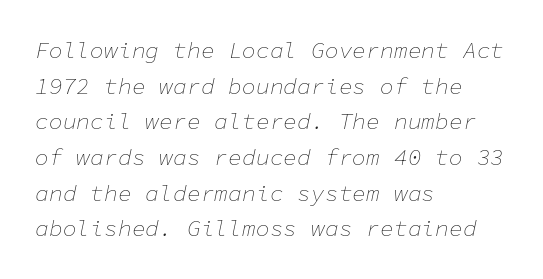
The image shows 23 px text type, italic (leaning right); set left-aligned, normal line spacing (1.55x), normal letter spacing, not underlined.
